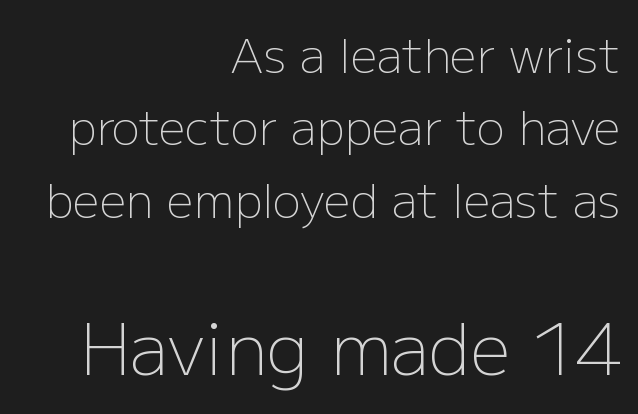
The image shows 71 px light sans-serif type, upright; set right-aligned, normal line spacing (1.54x), normal letter spacing, not underlined; the second (bottom) block is 1.51x larger; low stroke contrast and a medium x-height.
